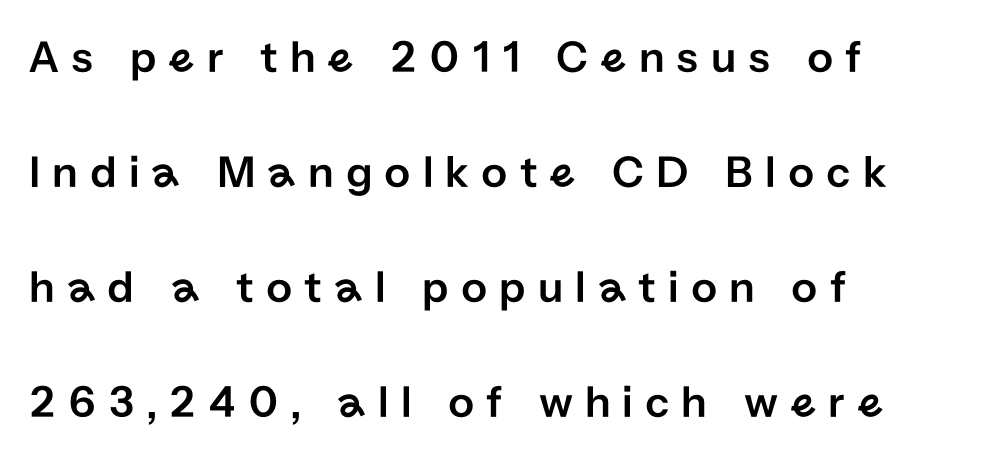
The specimen reads as upright at a glance. Has an underline been added? It has not. Look at the tracking — it's clearly loosened, letters drifting apart. Unlike a traditional serif, this face leaves its strokes unadorned.
